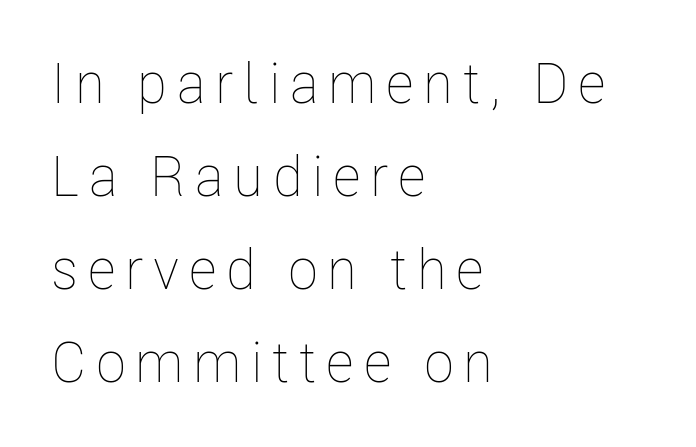
{"italic": "no", "bold": "no", "weight": "thin", "width": "condensed", "stroke_contrast": "low", "x_height": "medium", "monospaced": "no", "underline": "no", "align": "left", "line_spacing": "normal", "line_spacing_ratio": 1.66, "glyph_px": 56}
